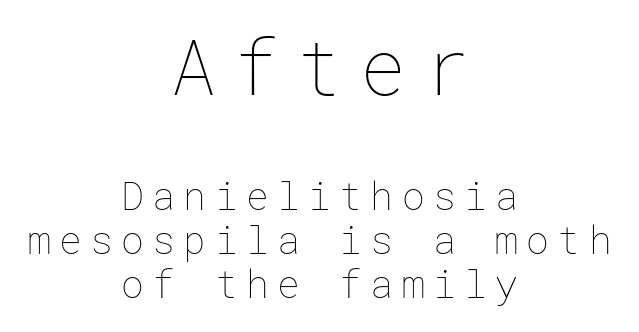
This rendering features lettering with no underline. The rendering inserts visible extra space after every character. Stems here are at most as thick as an everyday book face. Horizontal alignment here is central, giving a formal, balanced look. Upright lettering throughout.
